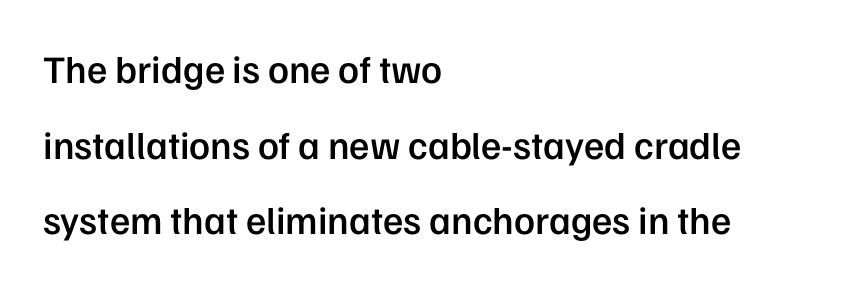
The image shows 39 px semibold sans-serif type, upright; set left-aligned, loose line spacing (1.94x), normal letter spacing, not underlined; low stroke contrast and a medium x-height.
